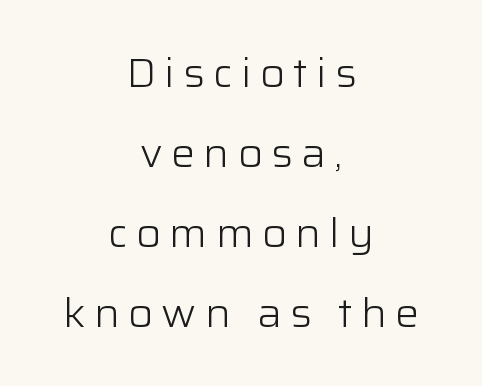
The image shows 40 px light sans-serif type, upright; set centered, loose line spacing (2.0x), unusually wide letter spacing (+0.21 em), not underlined; low stroke contrast and a medium x-height.
